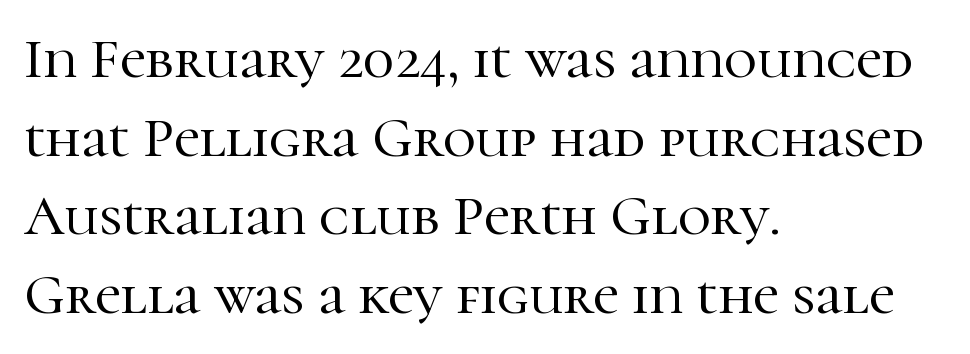
{"serif": "yes", "italic": "no", "width": "normal", "stroke_contrast": "high", "x_height": "medium", "monospaced": "no", "underline": "no", "align": "left", "line_spacing": "normal", "line_spacing_ratio": 1.38, "letter_spacing": "normal", "letter_spacing_em": 0.0, "glyph_px": 57}
